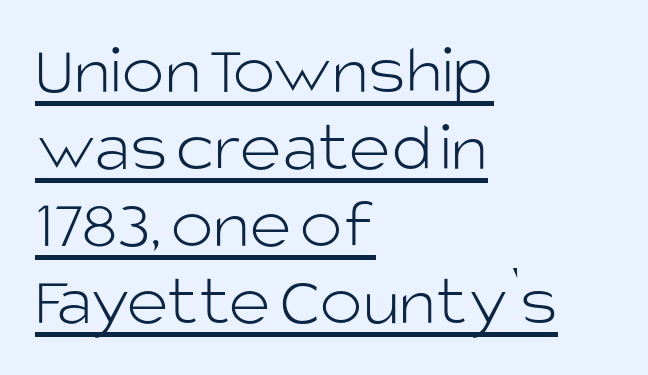
{"serif": "no", "italic": "no", "bold": "no", "weight": "light", "width": "normal", "stroke_contrast": "low", "x_height": "large", "monospaced": "no", "underline": "yes", "align": "left", "line_spacing": "tight", "line_spacing_ratio": 1.07, "letter_spacing": "normal", "letter_spacing_em": 0.0, "glyph_px": 72}
